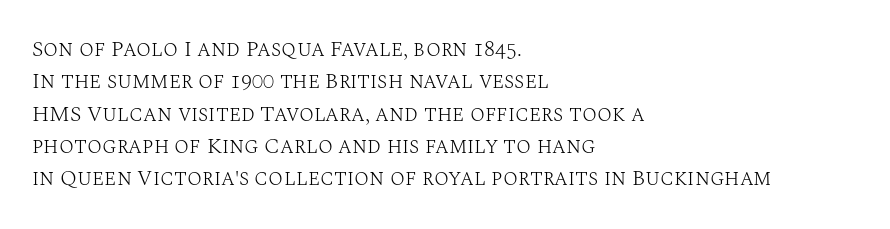
Does extra space separate the letters? No, they use regular spacing. Compared with a typical body face, this is equally light or lighter still. Casual observation: everything's shoved over to the left. This sample keeps an unexceptional amount of space between lines.
